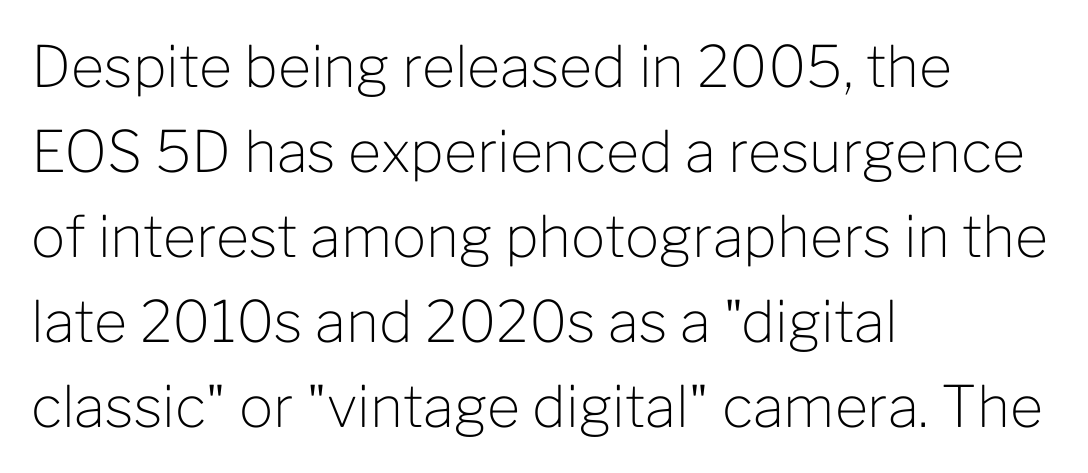
Q: Is the text bold? A: No.
Q: Is the text italic (slanted)? A: No, it is upright.
Q: Is the typeface a serif or a sans-serif typeface? A: Sans-serif.
Q: Is the text underlined? A: No.
Q: How is the paragraph aligned? A: Left-aligned.
Q: Is the spacing between letters normal or unusually wide? A: Normal.
Q: Is the spacing between lines tight, normal or loose? A: Normal.
Q: Width (condensed, normal, or wide)? A: Normal.
Q: Stroke contrast? A: Low.
Q: x-height? A: Medium.
Q: Monospaced? A: No.
